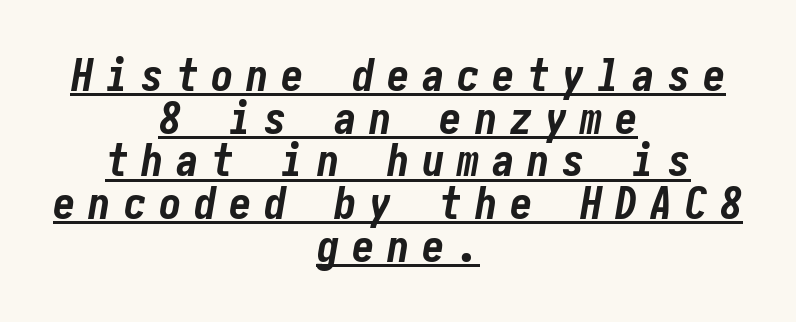
Compared with undecorated copy, this sample adds a rule below the words. Chunky letters — that's bold for sure. Observe the wide spacing: letters keep a clear distance from each other. The space between consecutive lines is stingy. Visually the block forms a symmetrical silhouette, jagged on both flanks.
